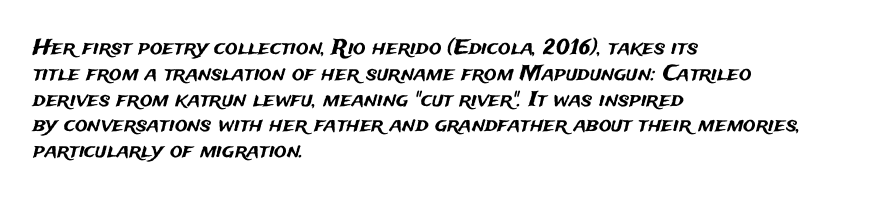
{"underline": "no", "align": "left", "line_spacing_ratio": 1.23, "letter_spacing": "normal", "letter_spacing_em": 0.0, "glyph_px": 21}
